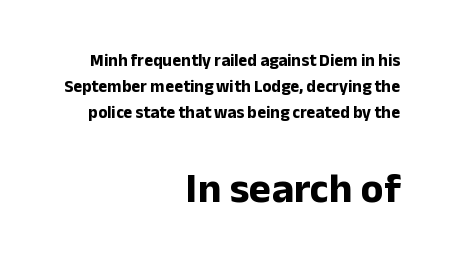
Q: Is the text bold? A: Yes.
Q: Is the text italic (slanted)? A: No, it is upright.
Q: Is the typeface a serif or a sans-serif typeface? A: Sans-serif.
Q: Is the text underlined? A: No.
Q: How is the paragraph aligned? A: Right-aligned.
Q: Is the spacing between letters normal or unusually wide? A: Normal.
Q: Is the spacing between lines tight, normal or loose? A: Normal.
Q: Which block of text is set in a larger size, the first (top) or the second (bottom)? A: The second (bottom) one.
Q: Width (condensed, normal, or wide)? A: Normal.
Q: Stroke contrast? A: Low.
Q: x-height? A: Medium.
Q: Monospaced? A: No.
